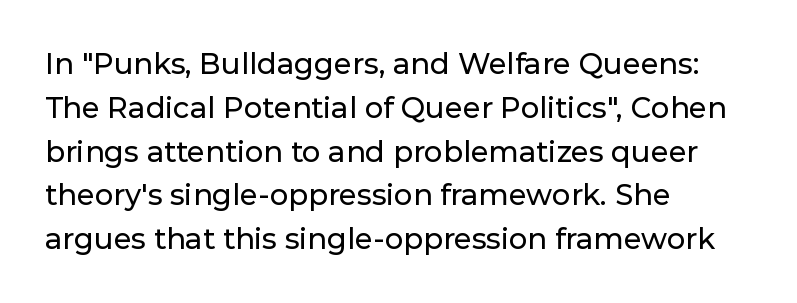
{"serif": "no", "italic": "no", "width": "normal", "stroke_contrast": "low", "x_height": "medium", "monospaced": "no", "underline": "no", "align": "left", "line_spacing": "normal", "line_spacing_ratio": 1.51, "letter_spacing": "normal", "letter_spacing_em": 0.0, "glyph_px": 29}
